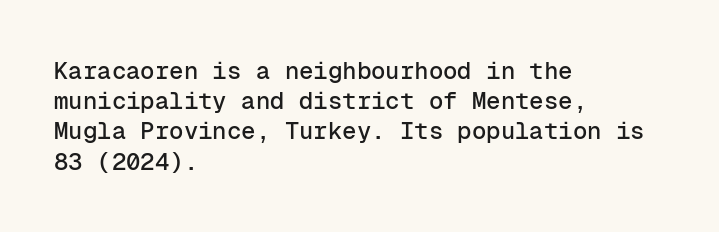
Q: Is the text italic (slanted)? A: No, it is upright.
Q: Is the text underlined? A: No.
Q: How is the paragraph aligned? A: Left-aligned.
Q: Is the spacing between letters normal or unusually wide? A: Normal.
Q: Is the spacing between lines tight, normal or loose? A: Normal.
